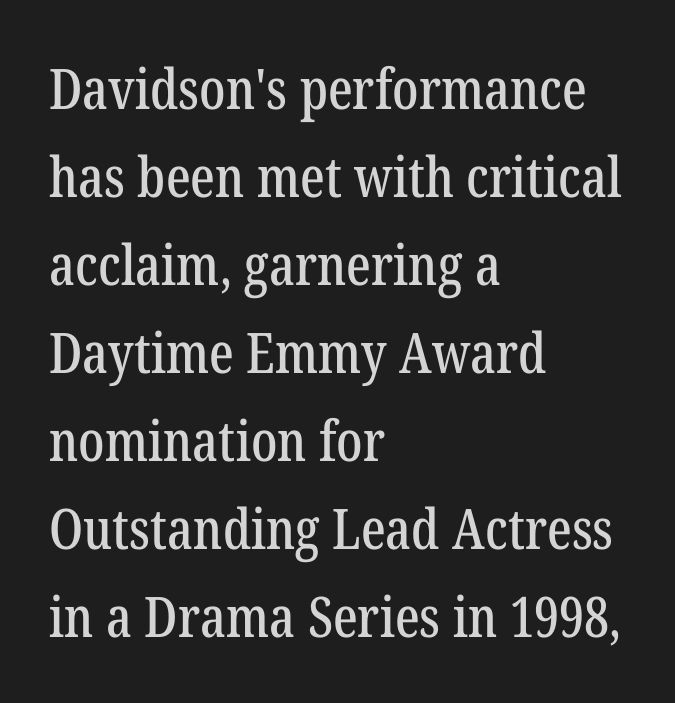
Line spacing here is normal. A roman cut, with each character standing at attention. Is this a fixed-width face? No — the glyphs have proportional, varying widths. The baseline area is clear. The font family rendered here belongs to the serif group. The text block is weighted toward the left margin, trailing off unevenly rightward.
